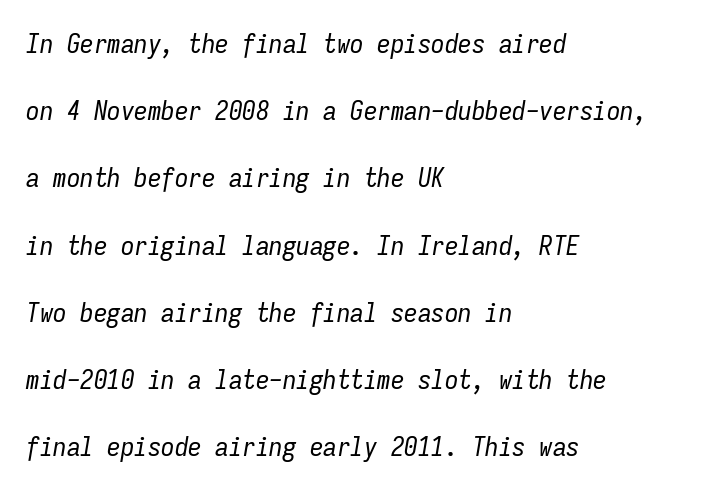
If you measured baseline to baseline, you'd find a long distance. Descender tails drop into unmarked territory. The typeface has the unassuming heft of standard copy or less. The rendering keeps characters at their native spacing.
